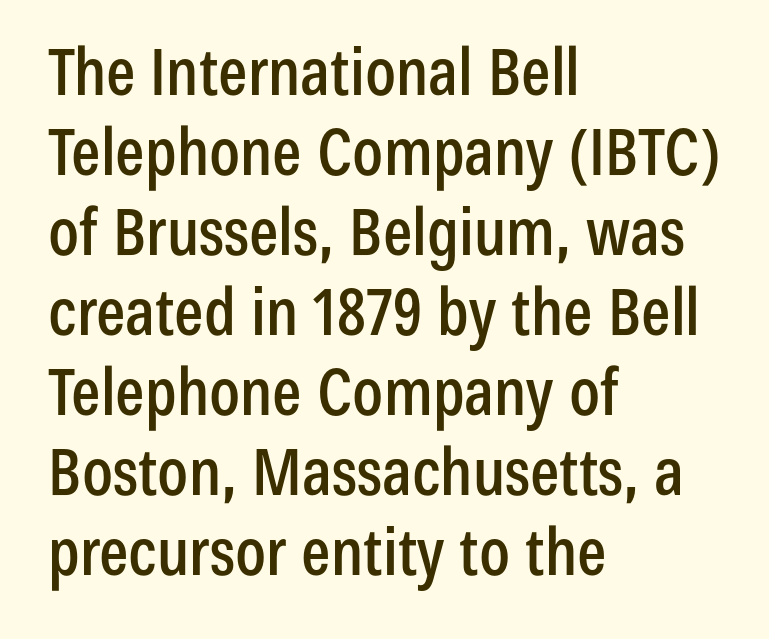
{"serif": "no", "italic": "no", "width": "condensed", "stroke_contrast": "low", "x_height": "medium", "monospaced": "no", "underline": "no", "align": "left", "line_spacing_ratio": 1.23, "letter_spacing": "normal", "letter_spacing_em": 0.0, "glyph_px": 65}
